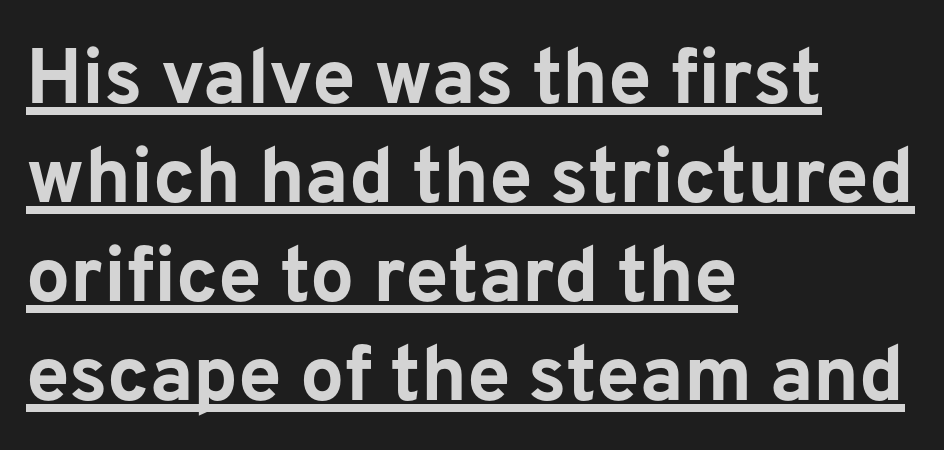
The image shows 78 px bold sans-serif type, upright; set left-aligned, normal line spacing (1.27x), normal letter spacing, underlined; low stroke contrast and a medium x-height.
